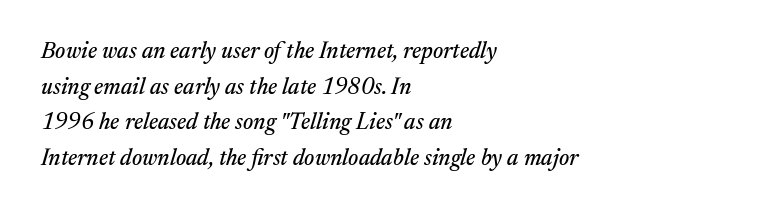
{"italic": "yes", "lean": "right", "slant_degrees": 17, "underline": "no", "align": "left", "line_spacing": "normal", "line_spacing_ratio": 1.55, "letter_spacing": "normal", "letter_spacing_em": 0.0, "glyph_px": 23}
